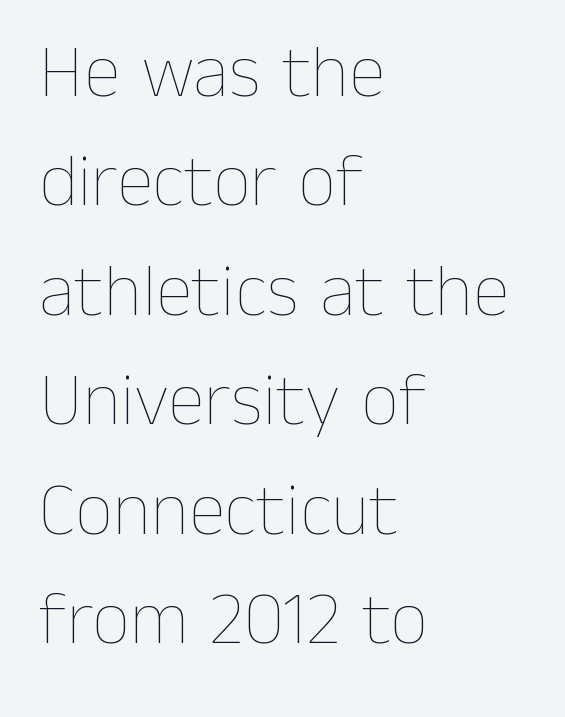
The image shows 75 px thin type, upright; set left-aligned, normal line spacing (1.46x), normal letter spacing, not underlined; low stroke contrast and a medium x-height.
